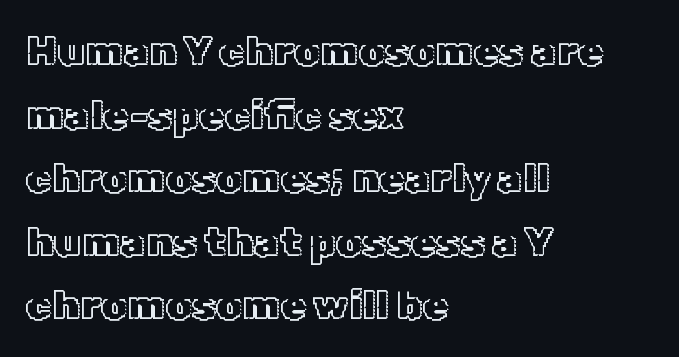
{"italic": "no", "width": "normal", "x_height": "medium", "monospaced": "no", "underline": "no", "align": "left", "line_spacing": "normal", "line_spacing_ratio": 1.55, "letter_spacing": "normal", "letter_spacing_em": 0.0, "glyph_px": 41}
